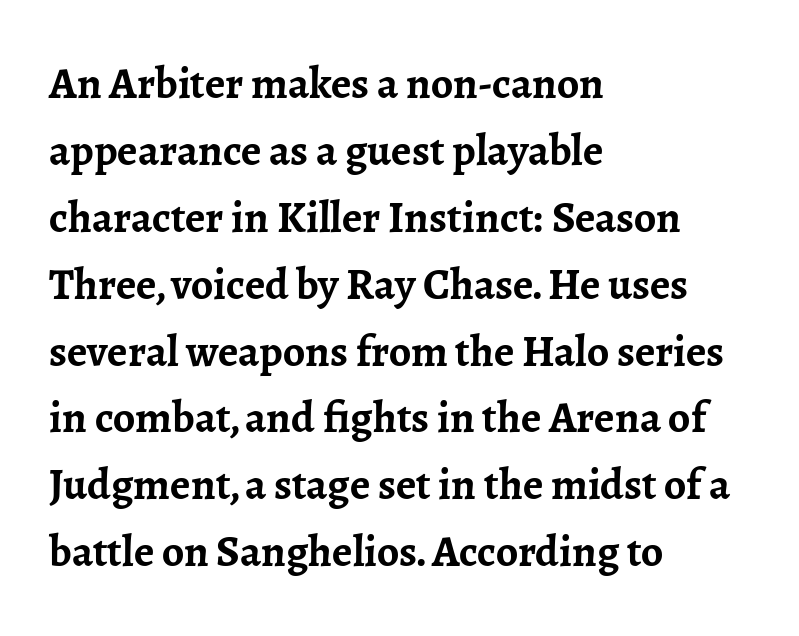
Q: Is the text bold? A: Yes.
Q: Is the text italic (slanted)? A: No, it is upright.
Q: Is the typeface a serif or a sans-serif typeface? A: Serif.
Q: Is the text underlined? A: No.
Q: How is the paragraph aligned? A: Left-aligned.
Q: Is the spacing between letters normal or unusually wide? A: Normal.
Q: Is the spacing between lines tight, normal or loose? A: Normal.
Q: Width (condensed, normal, or wide)? A: Normal.
Q: Stroke contrast? A: Low.
Q: x-height? A: Medium.
Q: Monospaced? A: No.
